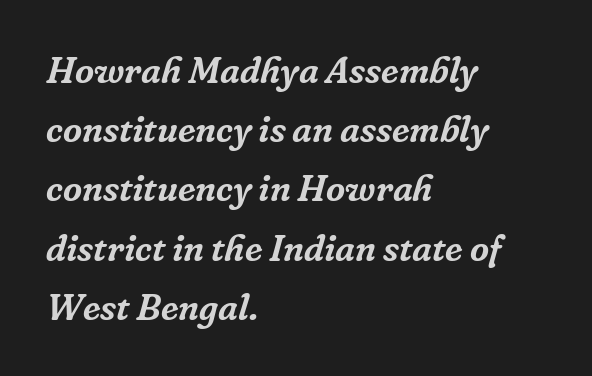
{"serif": "yes", "italic": "yes", "lean": "right", "slant_degrees": 16, "width": "normal", "stroke_contrast": "low", "x_height": "medium", "monospaced": "no", "underline": "no", "align": "left", "line_spacing": "normal", "line_spacing_ratio": 1.6, "letter_spacing": "normal", "letter_spacing_em": 0.0, "glyph_px": 37}
